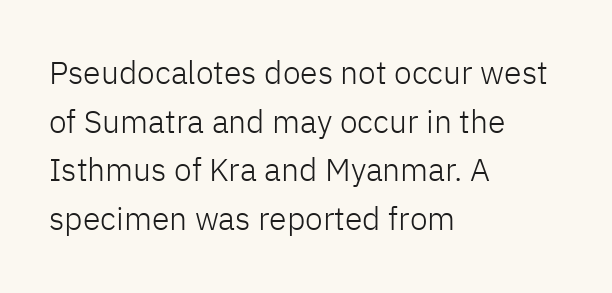
Q: Is the text bold? A: No.
Q: Is the text italic (slanted)? A: No, it is upright.
Q: Is the typeface a serif or a sans-serif typeface? A: Sans-serif.
Q: Is the text underlined? A: No.
Q: How is the paragraph aligned? A: Left-aligned.
Q: Is the spacing between letters normal or unusually wide? A: Normal.
Q: Is the spacing between lines tight, normal or loose? A: Normal.
Q: Width (condensed, normal, or wide)? A: Normal.
Q: Stroke contrast? A: Low.
Q: x-height? A: Medium.
Q: Monospaced? A: No.
